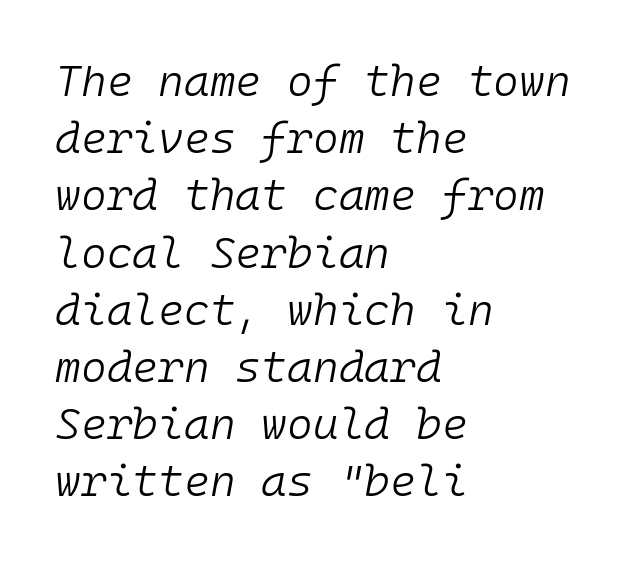
The text carries the slant typical of an italic or oblique font. This sample has the even, mechanical cadence of fixed-width lettering. Standard letterfit; no display-style spreading of the glyphs. Descenders are the only things crossing below the line.
